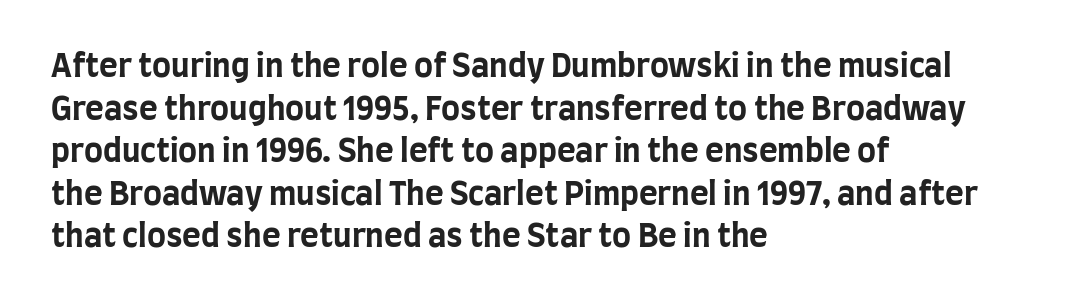
{"serif": "no", "italic": "no", "bold": "yes", "weight": "bold", "width": "condensed", "stroke_contrast": "low", "x_height": "large", "monospaced": "no", "underline": "no", "align": "left", "line_spacing": "normal", "line_spacing_ratio": 1.33, "letter_spacing": "normal", "letter_spacing_em": 0.0, "glyph_px": 32}
